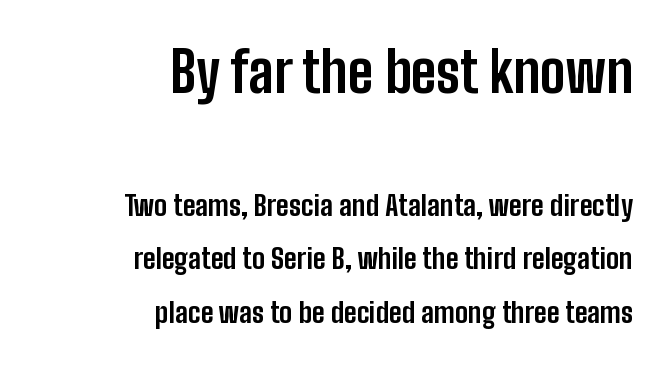
The image shows 55 px bold, condensed sans-serif type, upright; set right-aligned, loose line spacing (1.92x), normal letter spacing, not underlined; the first (top) block is 1.96x larger; low stroke contrast and a medium x-height.
